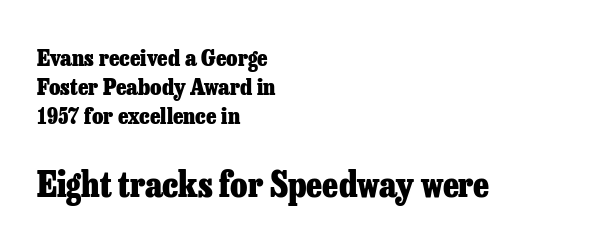
{"serif": "yes", "italic": "no", "bold": "yes", "weight": "heavy", "width": "normal", "stroke_contrast": "low", "x_height": "medium", "monospaced": "no", "underline": "no", "align": "left", "line_spacing": "normal", "line_spacing_ratio": 1.27, "letter_spacing": "normal", "letter_spacing_em": 0.0, "larger_block": "second", "size_ratio": 1.52, "glyph_px": 35}
